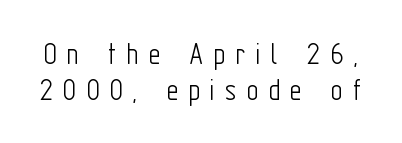
The image shows 33 px light, condensed sans-serif type, upright; set tight line spacing (1.09x), unusually wide letter spacing (+0.3 em), not underlined; low stroke contrast and a medium x-height.
